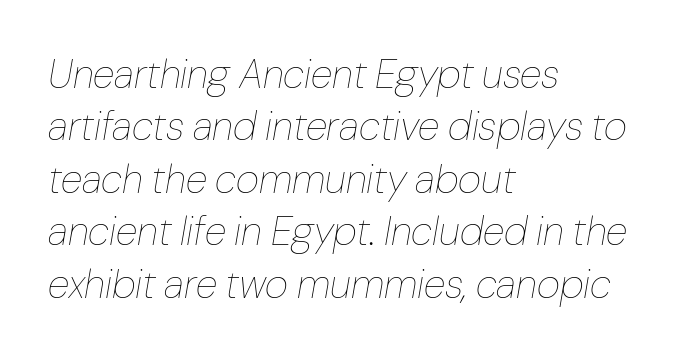
{"italic": "yes", "lean": "right", "slant_degrees": 10, "bold": "no", "weight": "thin", "width": "normal", "stroke_contrast": "low", "x_height": "medium", "monospaced": "no", "underline": "no", "align": "left", "line_spacing": "normal", "line_spacing_ratio": 1.31, "letter_spacing": "normal", "letter_spacing_em": 0.0, "glyph_px": 40}
